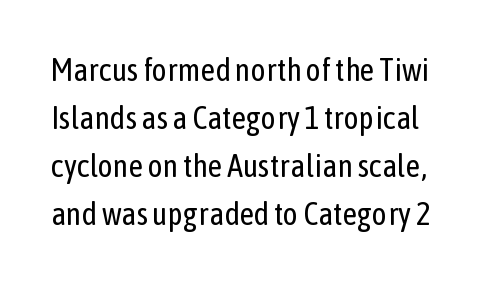
{"serif": "no", "italic": "no", "bold": "no", "weight": "regular", "width": "condensed", "stroke_contrast": "low", "x_height": "medium", "monospaced": "no", "underline": "no", "line_spacing": "normal", "line_spacing_ratio": 1.5, "letter_spacing": "normal", "letter_spacing_em": 0.0, "glyph_px": 32}
